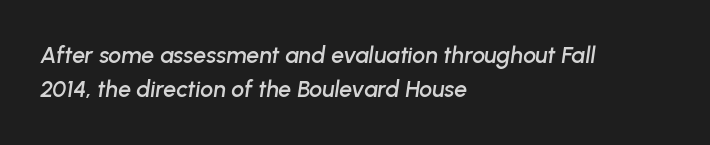
This sample uses an oblique cut, with every glyph tilted off the vertical. Teacher's note: observe the even left margin — that is flush-left alignment. Observe the ordinary spacing: letters are neighbours, not strangers. The string is rendered with underlining switched off. Is there much room between lines? A standard amount, neither cramped nor airy.
